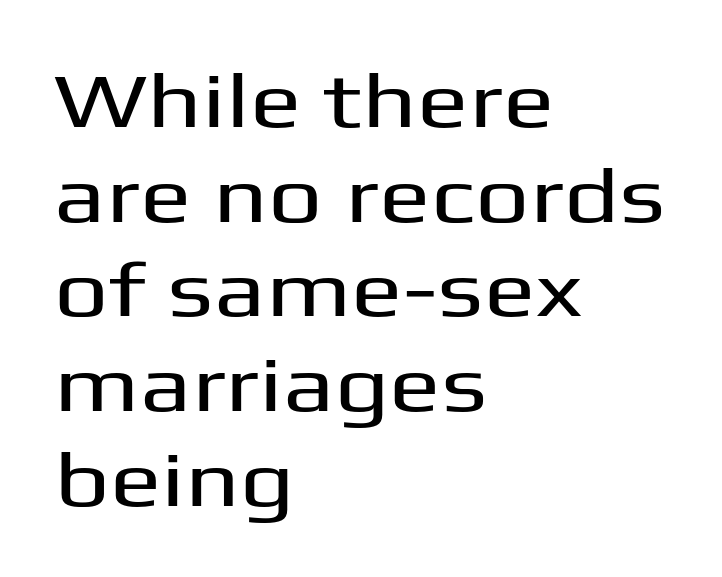
The image shows 77 px wide sans-serif type, upright; set left-aligned, line spacing 1.23x, normal letter spacing, not underlined; medium stroke contrast and a medium x-height.
